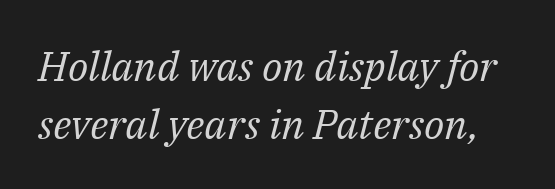
{"serif": "yes", "italic": "yes", "lean": "right", "slant_degrees": 14, "bold": "no", "weight": "regular", "width": "normal", "stroke_contrast": "medium", "x_height": "medium", "monospaced": "no", "underline": "no", "line_spacing": "normal", "line_spacing_ratio": 1.41, "letter_spacing": "normal", "letter_spacing_em": 0.0, "glyph_px": 41}
